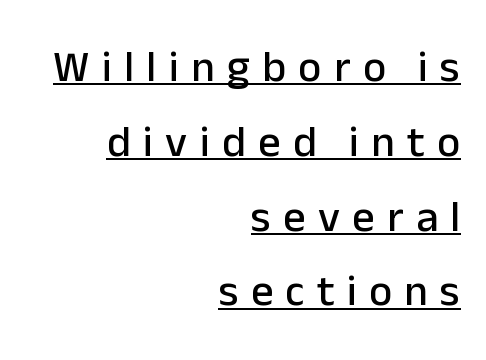
Q: Is the text italic (slanted)? A: No, it is upright.
Q: Is the typeface a serif or a sans-serif typeface? A: Sans-serif.
Q: Is the text underlined? A: Yes.
Q: How is the paragraph aligned? A: Right-aligned.
Q: Is the spacing between letters normal or unusually wide? A: Unusually wide.
Q: Is the spacing between lines tight, normal or loose? A: Normal.
Q: Width (condensed, normal, or wide)? A: Normal.
Q: Stroke contrast? A: Low.
Q: x-height? A: Medium.
Q: Monospaced? A: No.
